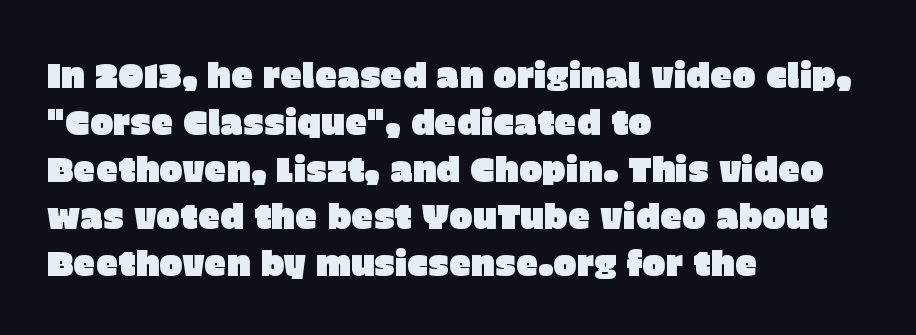
The image shows 35 px sans-serif type, upright; set left-aligned, normal line spacing (1.34x), normal letter spacing, not underlined; low stroke contrast and a large x-height.
